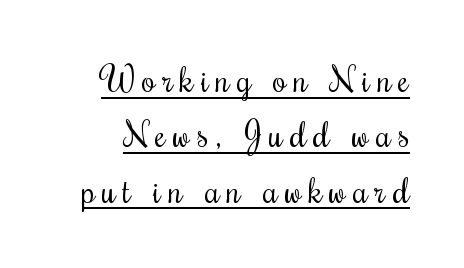
{"serif": "yes", "bold": "no", "weight": "regular", "width": "condensed", "stroke_contrast": "medium", "x_height": "small", "monospaced": "no", "underline": "yes", "line_spacing": "normal", "line_spacing_ratio": 1.58, "letter_spacing": "wide", "letter_spacing_em": 0.2, "glyph_px": 35}
